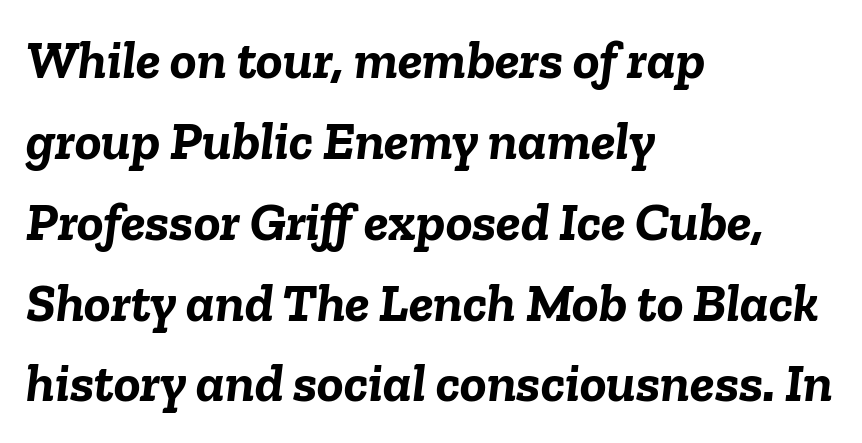
The image shows 55 px semibold type, italic (leaning right); set left-aligned, normal line spacing (1.47x), normal letter spacing, not underlined; low stroke contrast and a medium x-height.
